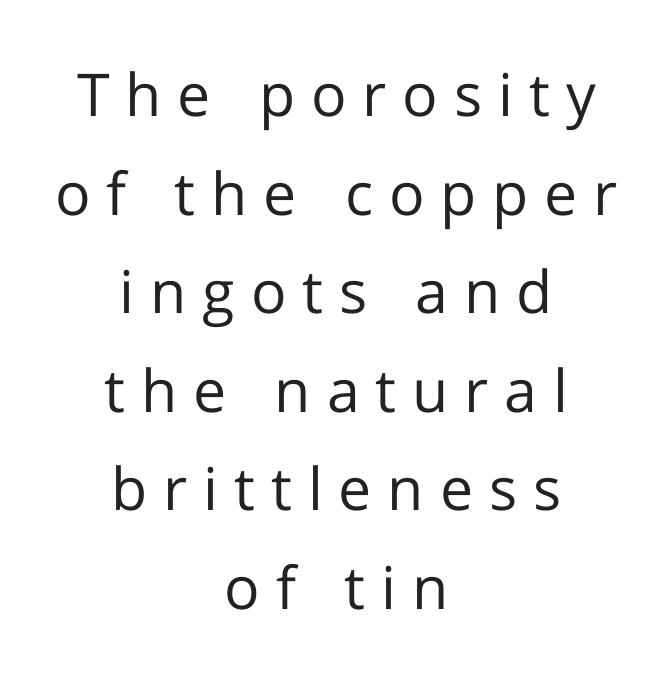
Q: Is the text bold? A: No.
Q: Is the text italic (slanted)? A: No, it is upright.
Q: Is the typeface a serif or a sans-serif typeface? A: Sans-serif.
Q: Is the text underlined? A: No.
Q: How is the paragraph aligned? A: Centered.
Q: Is the spacing between letters normal or unusually wide? A: Unusually wide.
Q: Is the spacing between lines tight, normal or loose? A: Normal.
Q: Width (condensed, normal, or wide)? A: Normal.
Q: Stroke contrast? A: Low.
Q: x-height? A: Medium.
Q: Monospaced? A: No.
